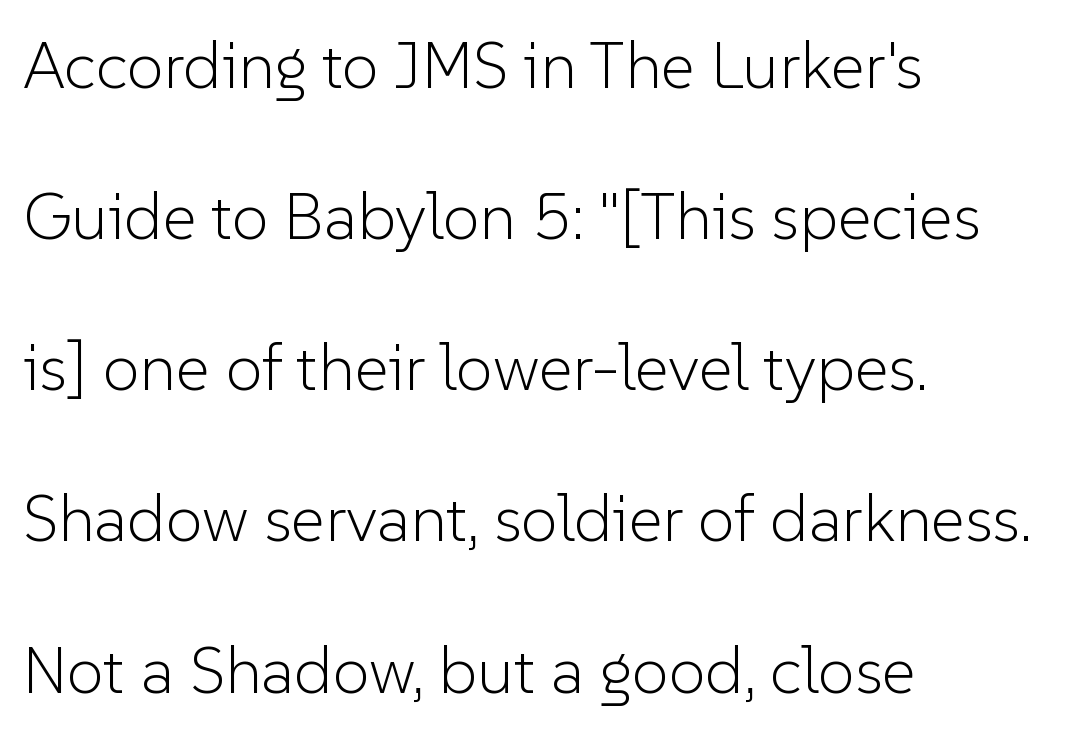
Q: Is the text bold? A: No.
Q: Is the text italic (slanted)? A: No, it is upright.
Q: Is the typeface a serif or a sans-serif typeface? A: Sans-serif.
Q: Is the text underlined? A: No.
Q: How is the paragraph aligned? A: Left-aligned.
Q: Is the spacing between letters normal or unusually wide? A: Normal.
Q: Is the spacing between lines tight, normal or loose? A: Loose.
Q: Width (condensed, normal, or wide)? A: Normal.
Q: Stroke contrast? A: Low.
Q: x-height? A: Medium.
Q: Monospaced? A: No.
